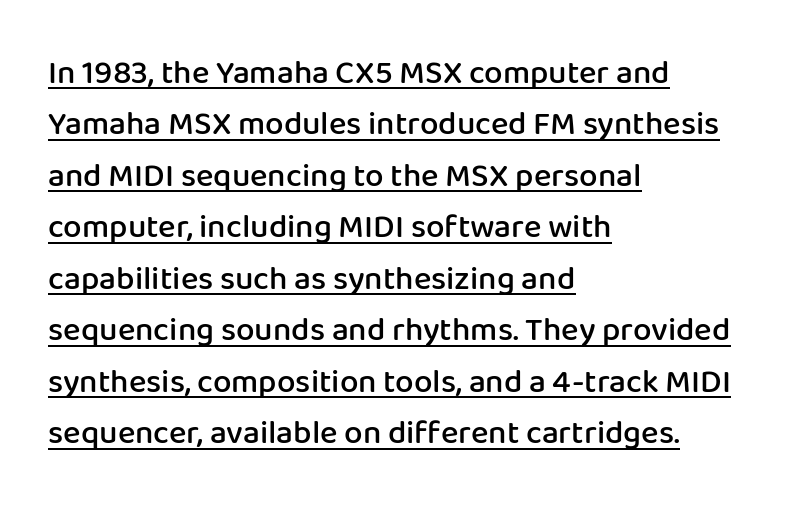
{"serif": "no", "italic": "no", "bold": "semi", "weight": "semibold", "width": "normal", "stroke_contrast": "low", "x_height": "medium", "monospaced": "no", "underline": "yes", "align": "left", "line_spacing": "normal", "line_spacing_ratio": 1.56, "letter_spacing": "normal", "letter_spacing_em": 0.0, "glyph_px": 33}
